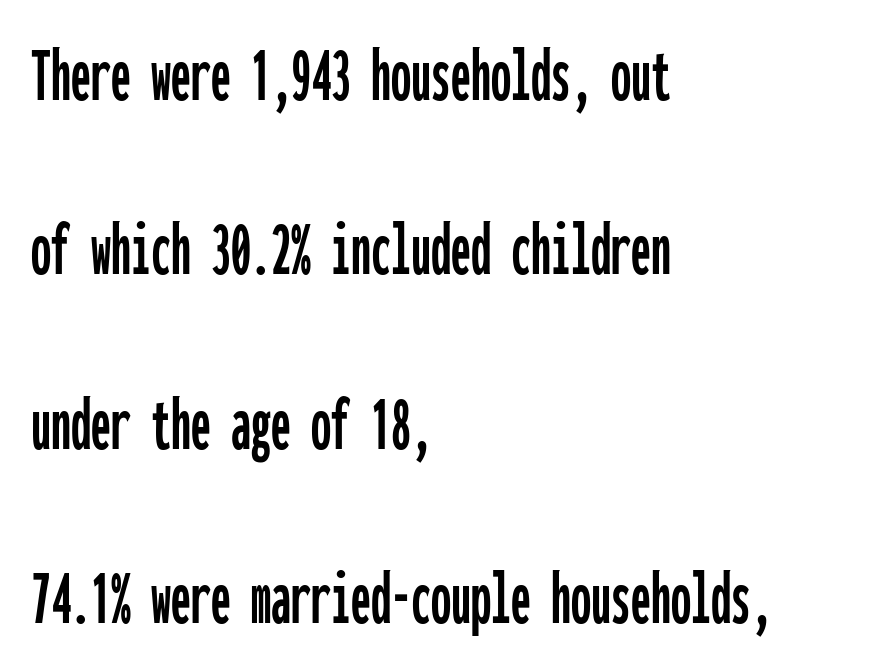
This sample uses an upright cut, with every glyph sitting square on the baseline. Inter-character spacing is left at the font's built-in metrics. The face used here is monospaced, like something from a code editor. Compared with typical paragraphs, the rows here are farther apart.
